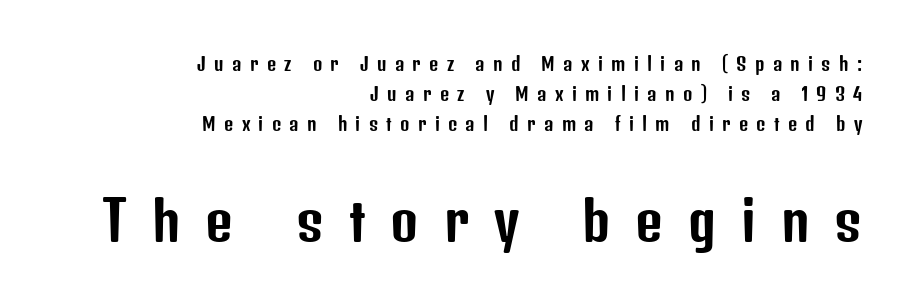
{"serif": "no", "italic": "no", "width": "condensed", "stroke_contrast": "low", "x_height": "medium", "monospaced": "no", "underline": "no", "align": "right", "line_spacing": "normal", "line_spacing_ratio": 1.68, "letter_spacing": "wide", "letter_spacing_em": 0.46, "larger_block": "second", "size_ratio": 3.0, "glyph_px": 54}
